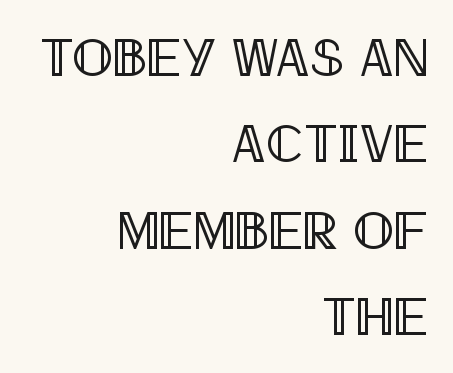
The face used here is rendered with its standard letterfit. Successive baselines arrive at the customary interval. The setting favours the right margin, as signatures and pull-quotes sometimes do. Each letter keeps its own natural width here, so spacing adapts to shape.
